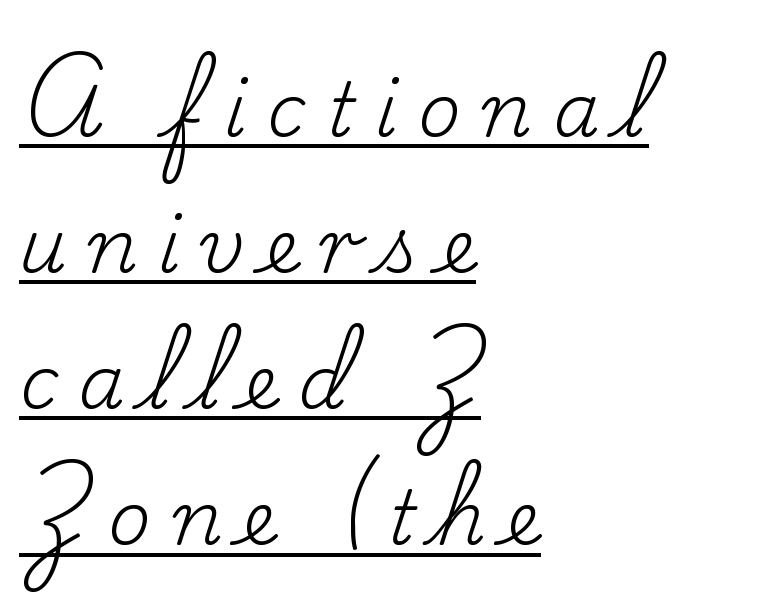
{"serif": "yes", "bold": "no", "weight": "regular", "width": "normal", "stroke_contrast": "low", "x_height": "small", "monospaced": "no", "underline": "yes", "align": "left", "line_spacing_ratio": 1.84, "letter_spacing": "wide", "letter_spacing_em": 0.28, "glyph_px": 74}
